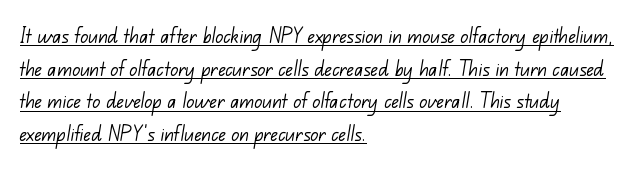
The image shows 24 px text type; set left-aligned, normal line spacing (1.36x), normal letter spacing, underlined.
